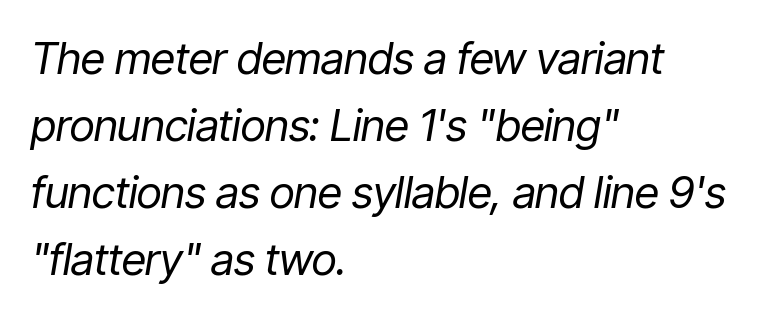
Do the characters align in a grid? No, the font is proportional. The text block is weighted toward the left margin, trailing off unevenly rightward. Successive baselines arrive at the customary interval. Beneath every word, the page is bare. These lines were composed using italics.
